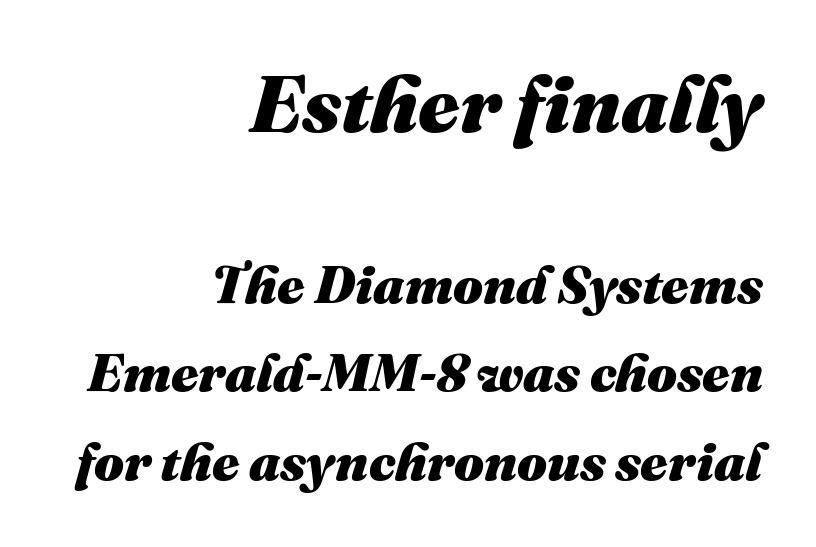
The image shows 80 px heavy type, italic (leaning right); set right-aligned, normal line spacing (1.67x), normal letter spacing, not underlined; the first (top) block is 1.51x larger; medium stroke contrast and a medium x-height.
